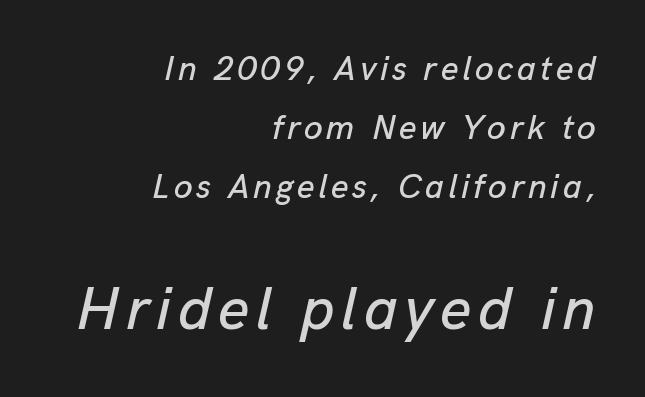
The image shows 60 px text type, italic (leaning right); set right-aligned, line spacing 1.74x, not underlined; the second (bottom) block is 1.76x larger; low stroke contrast and a medium x-height.
